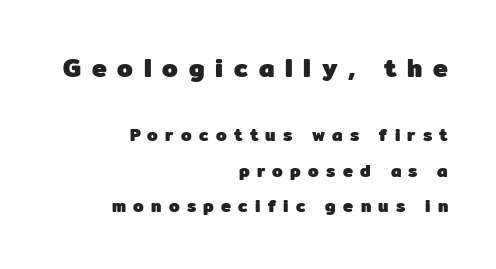
Q: Is the text bold? A: Yes.
Q: Is the text italic (slanted)? A: No, it is upright.
Q: Is the text underlined? A: No.
Q: How is the paragraph aligned? A: Right-aligned.
Q: Is the spacing between letters normal or unusually wide? A: Unusually wide.
Q: Is the spacing between lines tight, normal or loose? A: Loose.
Q: Which block of text is set in a larger size, the first (top) or the second (bottom)? A: The first (top) one.
